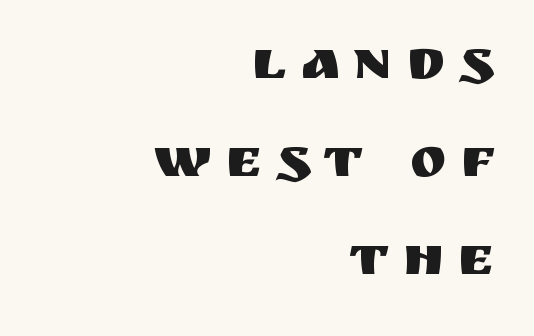
Q: Is the text italic (slanted)? A: No, it is upright.
Q: Is the typeface a serif or a sans-serif typeface? A: Sans-serif.
Q: Is the text underlined? A: No.
Q: How is the paragraph aligned? A: Right-aligned.
Q: Is the spacing between letters normal or unusually wide? A: Unusually wide.
Q: Width (condensed, normal, or wide)? A: Normal.
Q: Stroke contrast? A: Medium.
Q: x-height? A: Large.
Q: Monospaced? A: No.
